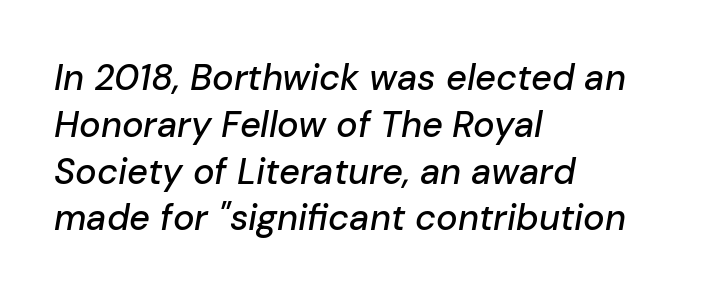
The image shows 36 px text type, italic (leaning right); set left-aligned, normal line spacing (1.3x), normal letter spacing, not underlined; low stroke contrast and a medium x-height.
